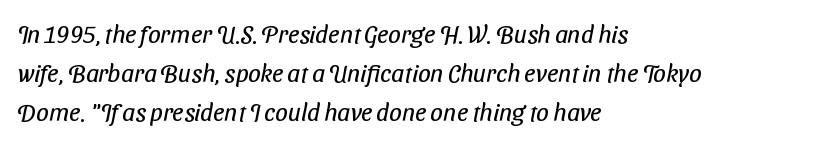
The image shows 25 px text type; set left-aligned, normal line spacing (1.57x), normal letter spacing, not underlined.
